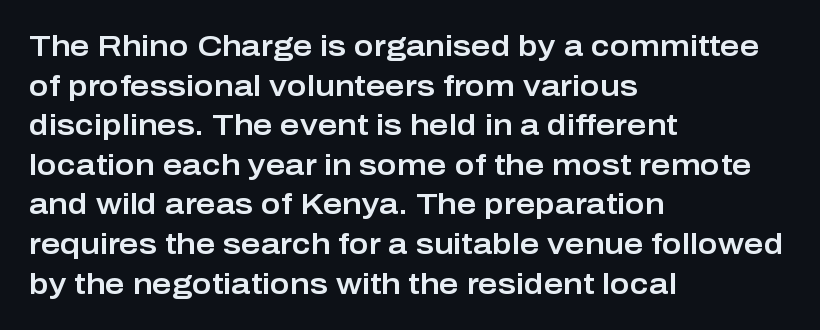
Q: Is the text italic (slanted)? A: No, it is upright.
Q: Is the typeface a serif or a sans-serif typeface? A: Sans-serif.
Q: Is the text underlined? A: No.
Q: How is the paragraph aligned? A: Left-aligned.
Q: Is the spacing between letters normal or unusually wide? A: Normal.
Q: Is the spacing between lines tight, normal or loose? A: Normal.
Q: Width (condensed, normal, or wide)? A: Normal.
Q: Stroke contrast? A: Low.
Q: x-height? A: Medium.
Q: Monospaced? A: No.
